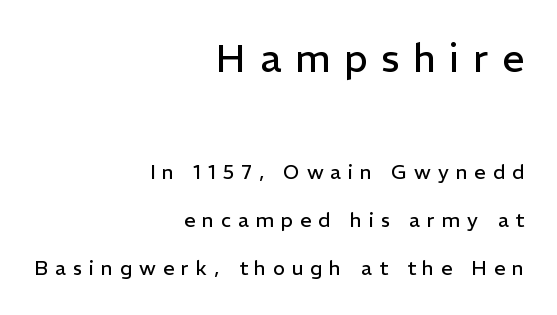
{"serif": "no", "italic": "no", "bold": "no", "weight": "regular", "width": "normal", "stroke_contrast": "low", "x_height": "medium", "monospaced": "no", "underline": "no", "align": "right", "line_spacing": "loose", "line_spacing_ratio": 2.42, "letter_spacing": "wide", "letter_spacing_em": 0.35, "larger_block": "first", "size_ratio": 1.95, "glyph_px": 39}
